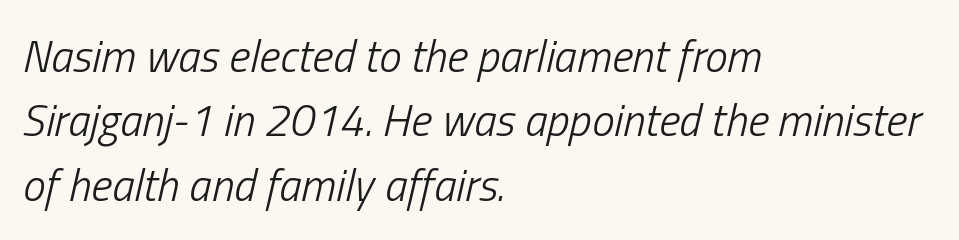
Plain, unruled lines of type. The gaps between neighbouring characters are ordinary and unremarkable. Stems and bowls with no extra thickness — not bold. Each letter keeps its own natural width here, so spacing adapts to shape. The line-height multiplier appears to be the usual default. The paragraph has a hard left edge and a soft right edge.
